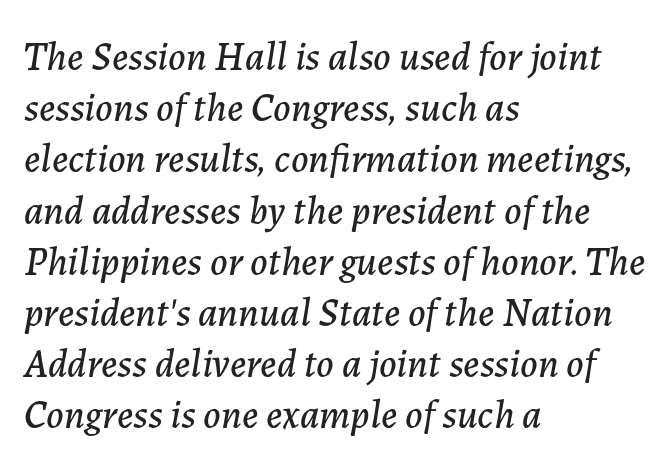
Check under the words: just untouched page. Students, note that the glyphs here touch the page at normal intervals. The letters advance in unequal steps, a hallmark of proportional type. Is the type slanted? Yes — the strokes lean at a clear angle. Summary of vertical rhythm: regular, with standard interline spacing.
